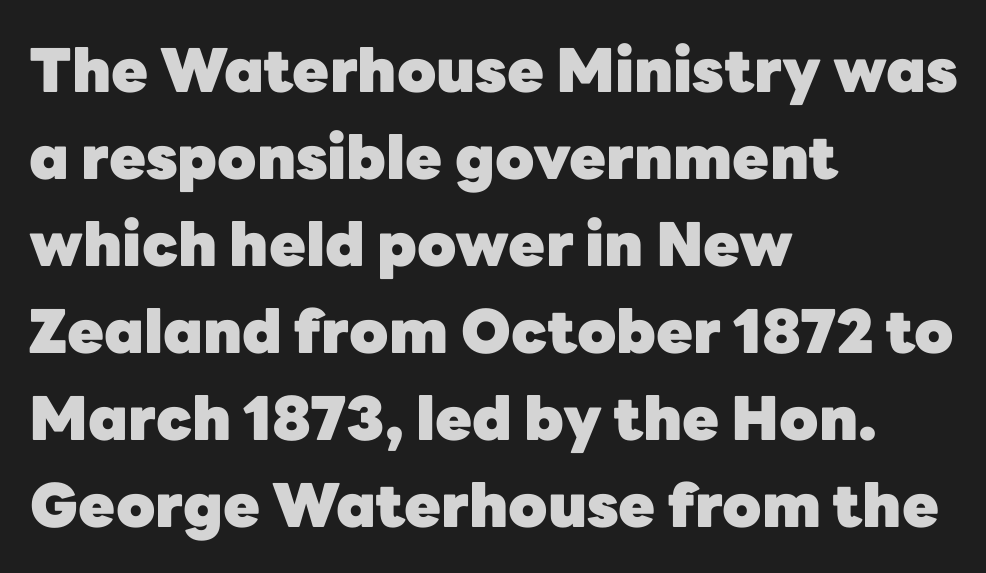
Q: Is the text bold? A: Yes.
Q: Is the text italic (slanted)? A: No, it is upright.
Q: Is the typeface a serif or a sans-serif typeface? A: Sans-serif.
Q: Is the text underlined? A: No.
Q: How is the paragraph aligned? A: Left-aligned.
Q: Is the spacing between letters normal or unusually wide? A: Normal.
Q: Is the spacing between lines tight, normal or loose? A: Normal.
Q: Width (condensed, normal, or wide)? A: Normal.
Q: Stroke contrast? A: Low.
Q: x-height? A: Medium.
Q: Monospaced? A: No.
